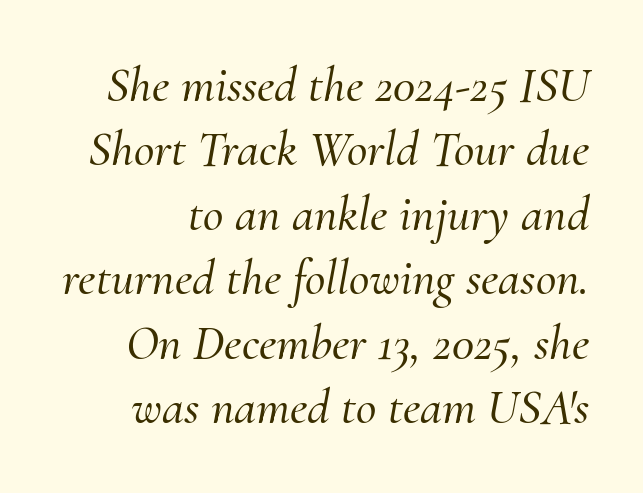
The image shows 50 px serif type, italic (leaning right); set normal line spacing (1.29x), normal letter spacing, not underlined; medium stroke contrast and a small x-height.
